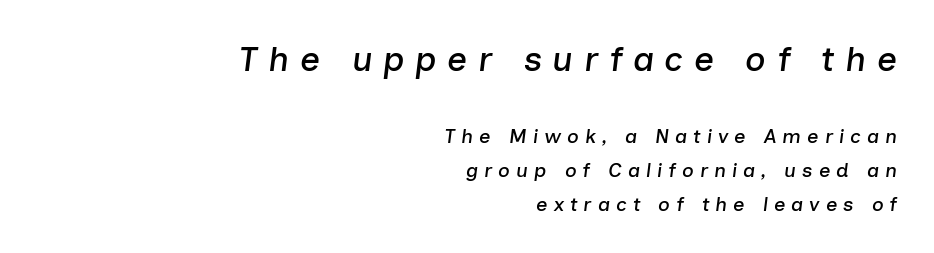
The image shows 35 px text type, italic (leaning right); set right-aligned, normal line spacing (1.69x), unusually wide letter spacing (+0.3 em), not underlined; the first (top) block is 1.75x larger; low stroke contrast and a medium x-height.
